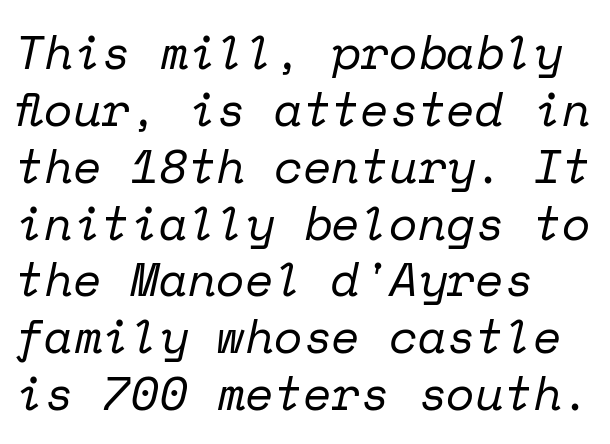
Italic: yes, the glyphs are oblique. The line texture is even and compact thanks to regular tracking. The font sits on the lighter half of the weight spectrum, regular included. Nobody drew a line under any word here. Compared with a centered layout, this one pins lines to the left instead. This is serif lettering, the kind often seen in printed books.
